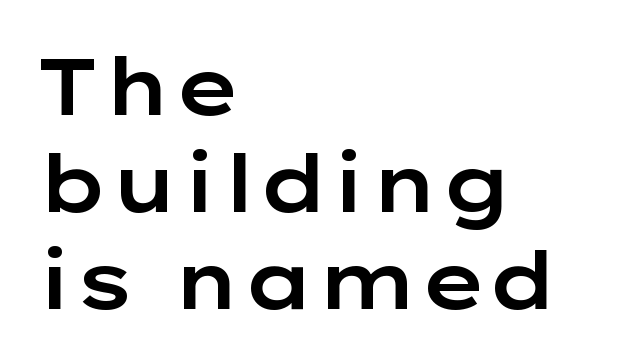
Q: Is the text italic (slanted)? A: No, it is upright.
Q: Is the typeface a serif or a sans-serif typeface? A: Sans-serif.
Q: Is the text underlined? A: No.
Q: How is the paragraph aligned? A: Left-aligned.
Q: Is the spacing between letters normal or unusually wide? A: Normal.
Q: Width (condensed, normal, or wide)? A: Wide.
Q: Stroke contrast? A: Low.
Q: x-height? A: Medium.
Q: Monospaced? A: No.
